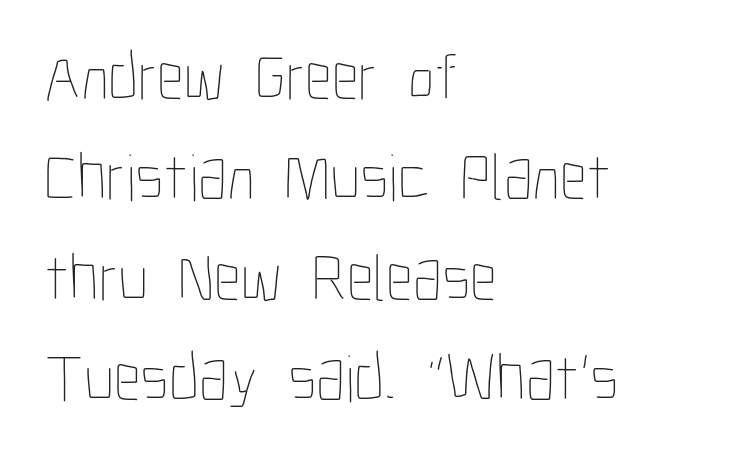
{"italic": "no", "bold": "no", "weight": "thin", "width": "condensed", "stroke_contrast": "low", "x_height": "medium", "monospaced": "no", "underline": "no", "align": "left", "line_spacing": "normal", "line_spacing_ratio": 1.5, "letter_spacing": "normal", "letter_spacing_em": 0.0, "glyph_px": 67}
